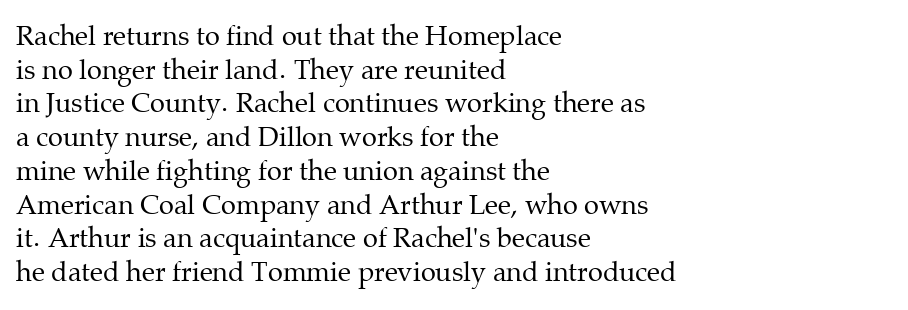
Q: Is the text bold? A: No.
Q: Is the text italic (slanted)? A: No, it is upright.
Q: Is the text underlined? A: No.
Q: How is the paragraph aligned? A: Left-aligned.
Q: Is the spacing between letters normal or unusually wide? A: Normal.
Q: Is the spacing between lines tight, normal or loose? A: Normal.
